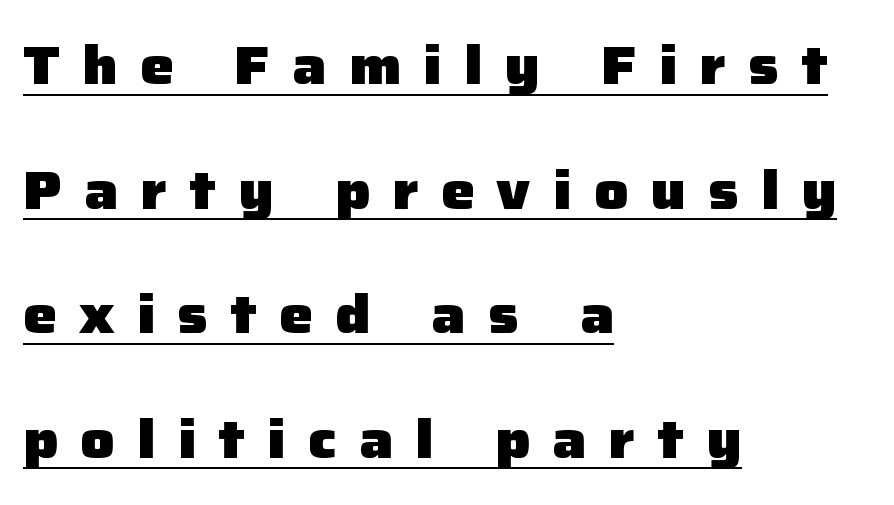
Q: Is the text bold? A: Yes.
Q: Is the text italic (slanted)? A: No, it is upright.
Q: Is the typeface a serif or a sans-serif typeface? A: Sans-serif.
Q: Is the text underlined? A: Yes.
Q: How is the paragraph aligned? A: Left-aligned.
Q: Is the spacing between letters normal or unusually wide? A: Unusually wide.
Q: Is the spacing between lines tight, normal or loose? A: Loose.
Q: Width (condensed, normal, or wide)? A: Normal.
Q: Stroke contrast? A: Low.
Q: x-height? A: Medium.
Q: Monospaced? A: No.
